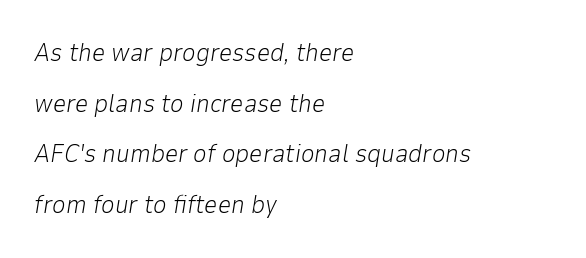
Q: Is the text bold? A: No.
Q: Is the text italic (slanted)? A: Yes, it leans right by about 9 degrees.
Q: Is the text underlined? A: No.
Q: How is the paragraph aligned? A: Left-aligned.
Q: Is the spacing between letters normal or unusually wide? A: Normal.
Q: Is the spacing between lines tight, normal or loose? A: Loose.
